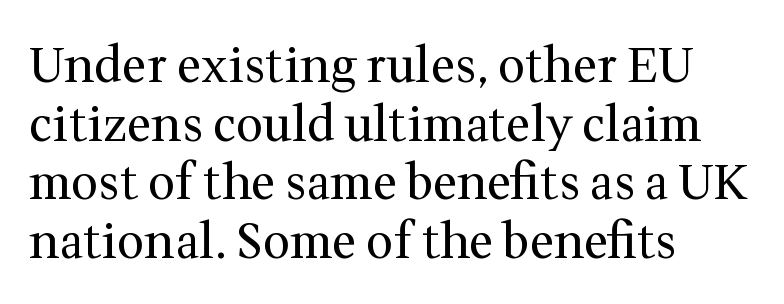
Q: Is the text bold? A: No.
Q: Is the text italic (slanted)? A: No, it is upright.
Q: Is the typeface a serif or a sans-serif typeface? A: Serif.
Q: Is the text underlined? A: No.
Q: How is the paragraph aligned? A: Left-aligned.
Q: Is the spacing between letters normal or unusually wide? A: Normal.
Q: Width (condensed, normal, or wide)? A: Normal.
Q: Stroke contrast? A: Medium.
Q: x-height? A: Medium.
Q: Monospaced? A: No.
